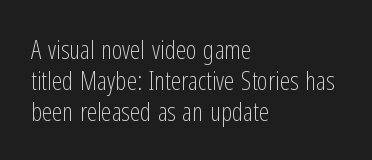
{"italic": "no", "bold": "no", "underline": "no", "align": "left", "line_spacing_ratio": 1.19, "letter_spacing": "normal", "letter_spacing_em": 0.0, "glyph_px": 26}
